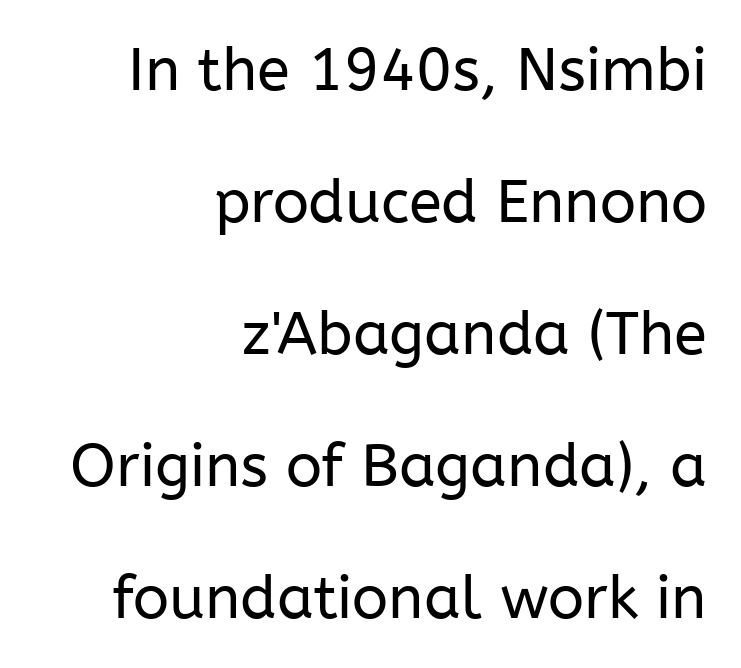
Q: Is the text bold? A: No.
Q: Is the text italic (slanted)? A: No, it is upright.
Q: Is the typeface a serif or a sans-serif typeface? A: Sans-serif.
Q: Is the text underlined? A: No.
Q: How is the paragraph aligned? A: Right-aligned.
Q: Is the spacing between letters normal or unusually wide? A: Normal.
Q: Is the spacing between lines tight, normal or loose? A: Loose.
Q: Width (condensed, normal, or wide)? A: Normal.
Q: Stroke contrast? A: Low.
Q: x-height? A: Medium.
Q: Monospaced? A: No.
